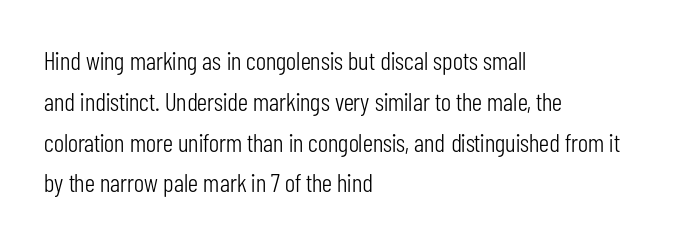
{"italic": "no", "bold": "no", "underline": "no", "align": "left", "line_spacing": "normal", "line_spacing_ratio": 1.57, "letter_spacing": "normal", "letter_spacing_em": 0.0, "glyph_px": 26}
